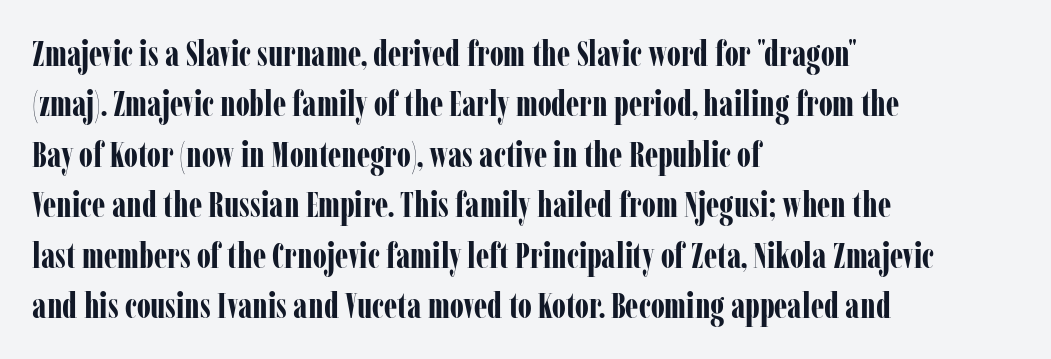
Q: Is the text bold? A: Yes.
Q: Is the text italic (slanted)? A: No, it is upright.
Q: Is the typeface a serif or a sans-serif typeface? A: Serif.
Q: Is the text underlined? A: No.
Q: How is the paragraph aligned? A: Left-aligned.
Q: Is the spacing between letters normal or unusually wide? A: Normal.
Q: Is the spacing between lines tight, normal or loose? A: Normal.
Q: Width (condensed, normal, or wide)? A: Condensed.
Q: Stroke contrast? A: Low.
Q: x-height? A: Medium.
Q: Monospaced? A: No.
